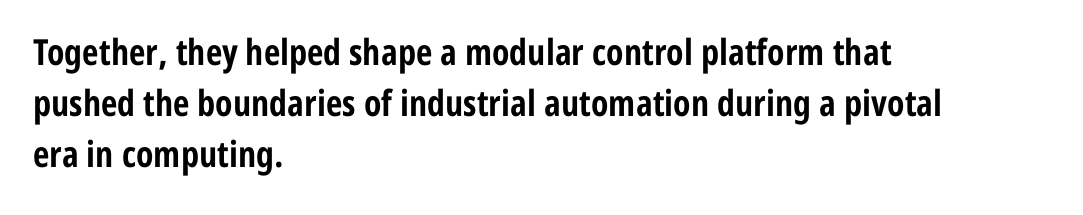
The image shows 36 px bold, condensed sans-serif type, upright; set left-aligned, normal line spacing (1.42x), normal letter spacing, not underlined; low stroke contrast and a medium x-height.
